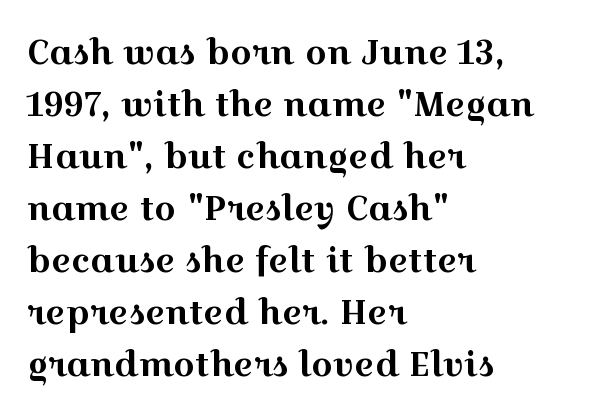
This is roman type, the default non-slanted kind. The lines in this sample share a left origin and differ only in where they stop. If you measured baseline to baseline, you'd find a middling distance. Letters rest on an invisible, unmarked baseline. The type is set solid horizontally, with unmodified tracking. You could not count columns in this text — the font is proportionally spaced.
